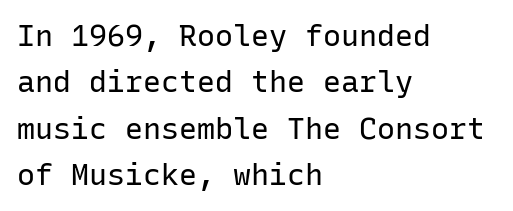
Nope, no serifs anywhere on these letters. Note the uniform advance width — an 'i' takes as much space as an 'm'. The rows are spaced the way most documents space them. Weight: not bold — regular or lighter. The gaps between neighbouring characters are ordinary and unremarkable. Rule under the text: the space is simply empty.
